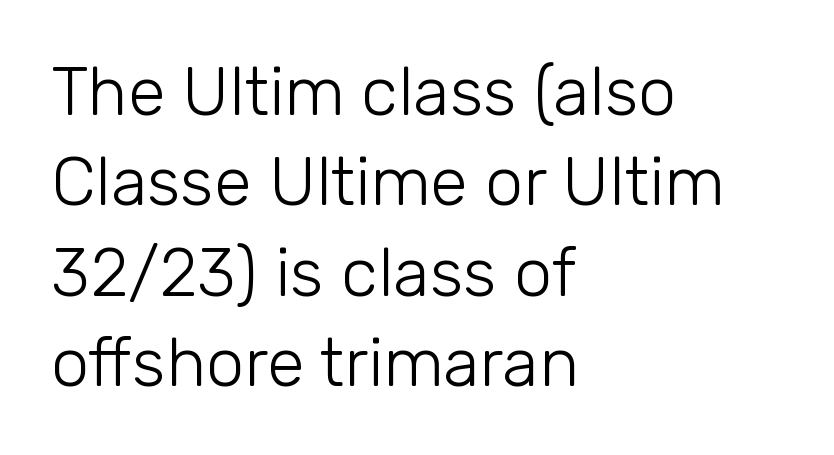
Q: Is the text bold? A: No.
Q: Is the text italic (slanted)? A: No, it is upright.
Q: Is the typeface a serif or a sans-serif typeface? A: Sans-serif.
Q: Is the text underlined? A: No.
Q: How is the paragraph aligned? A: Left-aligned.
Q: Is the spacing between letters normal or unusually wide? A: Normal.
Q: Is the spacing between lines tight, normal or loose? A: Normal.
Q: Width (condensed, normal, or wide)? A: Normal.
Q: Stroke contrast? A: Low.
Q: x-height? A: Medium.
Q: Monospaced? A: No.
